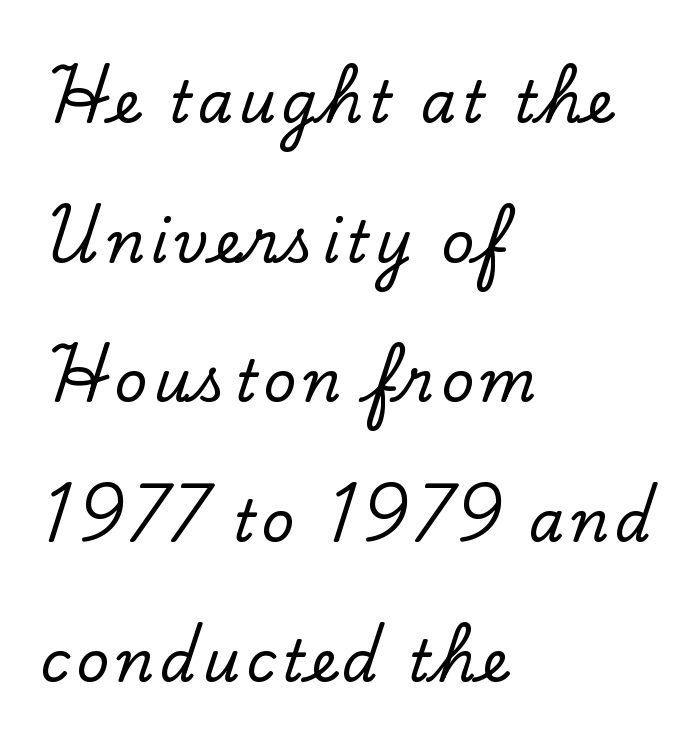
The image shows 57 px serif type; set left-aligned, loose line spacing (2.45x), not underlined; low stroke contrast and a small x-height.
